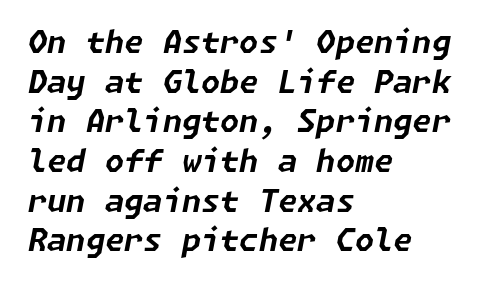
{"italic": "yes", "lean": "right", "slant_degrees": 11, "bold": "yes", "weight": "bold", "width": "normal", "stroke_contrast": "low", "x_height": "medium", "underline": "no", "align": "left", "line_spacing": "normal", "line_spacing_ratio": 1.28, "letter_spacing": "normal", "letter_spacing_em": 0.0, "glyph_px": 31}
